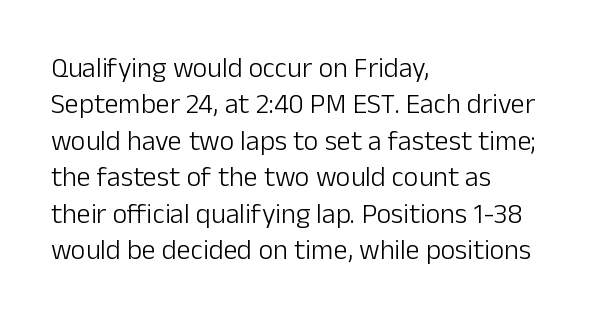
The letters stand upright; this is a roman face. A classic flush-left, rag-right setting is used for this passage. This sample has the flowing, uneven cadence of proportional lettering. Just letters on the line, the space beneath them empty. Does the type have serifs? No, each stem ends abruptly.
